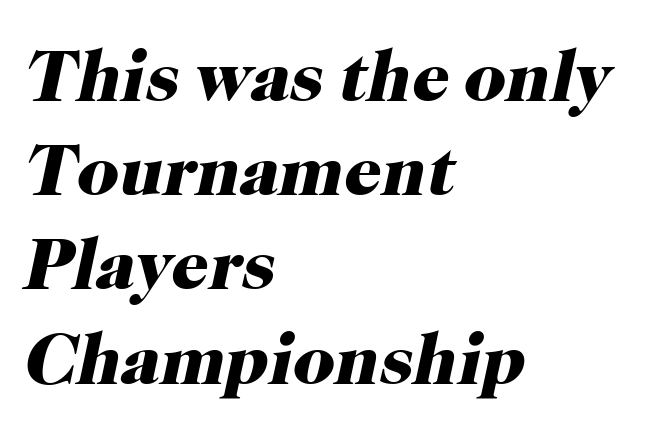
Q: Is the text bold? A: Yes.
Q: Is the text italic (slanted)? A: Yes, it leans right by about 12 degrees.
Q: Is the typeface a serif or a sans-serif typeface? A: Serif.
Q: Is the text underlined? A: No.
Q: How is the paragraph aligned? A: Left-aligned.
Q: Is the spacing between letters normal or unusually wide? A: Normal.
Q: Is the spacing between lines tight, normal or loose? A: Normal.
Q: Width (condensed, normal, or wide)? A: Normal.
Q: Stroke contrast? A: High.
Q: x-height? A: Medium.
Q: Monospaced? A: No.
